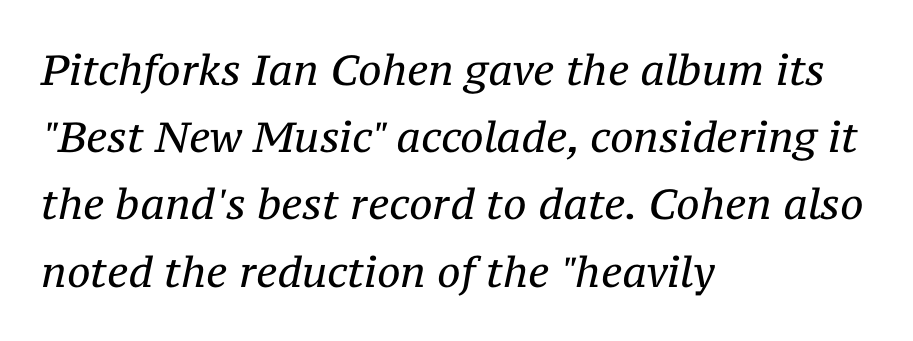
The passage shown is not bold in any degree. A clean baseline with only descenders dipping below it. Here the designer chose a conventional face with non-uniform glyph widths. The block of text has a typical density, with ordinary space between rows.
